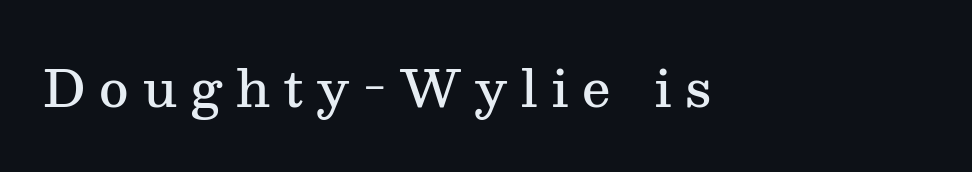
{"serif": "yes", "italic": "no", "bold": "semi", "weight": "semibold", "width": "normal", "stroke_contrast": "medium", "x_height": "medium", "monospaced": "no", "underline": "no", "letter_spacing": "wide", "letter_spacing_em": 0.27, "glyph_px": 51}
